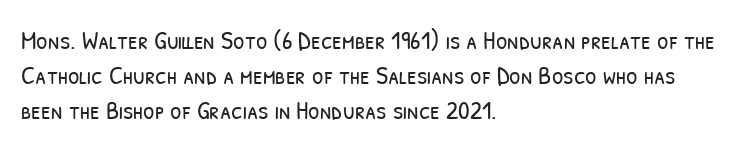
The image shows 26 px text type; set left-aligned, normal line spacing (1.35x), normal letter spacing, not underlined.
